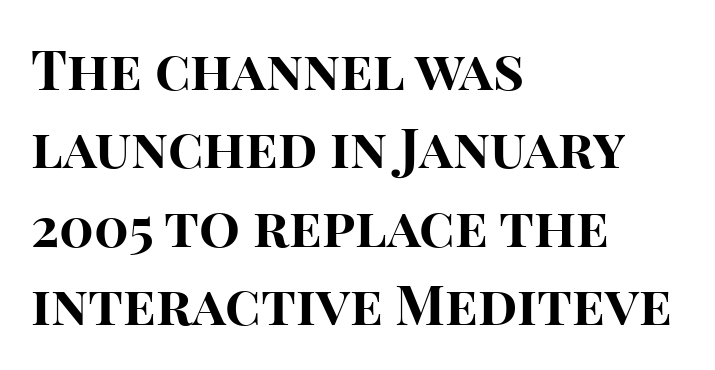
Reading down the column, the eye jumps a familiar distance to each next line. Layout note: lines flush left. A dark, heavy texture on the line: the type is bold. It's the straight-up-and-down kind of type. Spacing verdict: proportional, widths tailored to each character.
